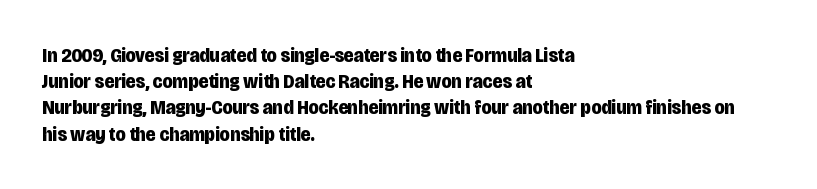
{"italic": "no", "bold": "yes", "underline": "no", "align": "left", "line_spacing": "normal", "line_spacing_ratio": 1.25, "letter_spacing": "normal", "letter_spacing_em": 0.0, "glyph_px": 21}
